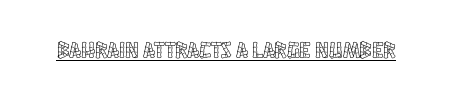
You can see a thin bar hugging the bottom of the glyphs. This rendering leaves character spacing at its baseline value. Style check: upright.
